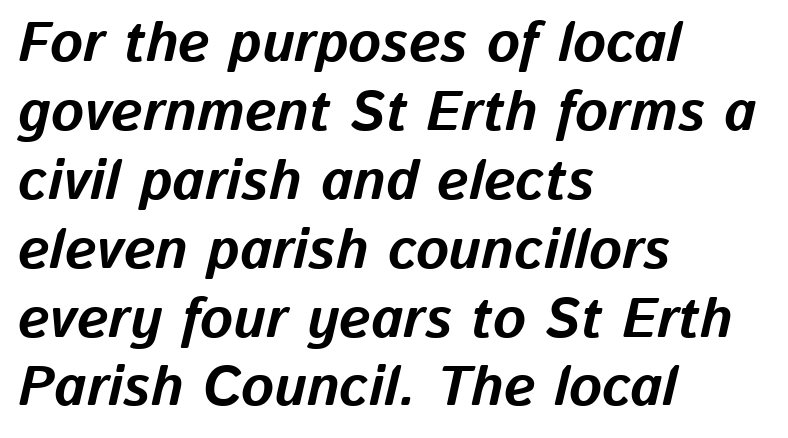
Q: Is the text bold? A: Yes.
Q: Is the text italic (slanted)? A: Yes, it leans right by about 13 degrees.
Q: Is the text underlined? A: No.
Q: How is the paragraph aligned? A: Left-aligned.
Q: Is the spacing between letters normal or unusually wide? A: Normal.
Q: Width (condensed, normal, or wide)? A: Normal.
Q: Stroke contrast? A: Low.
Q: x-height? A: Medium.
Q: Monospaced? A: No.
